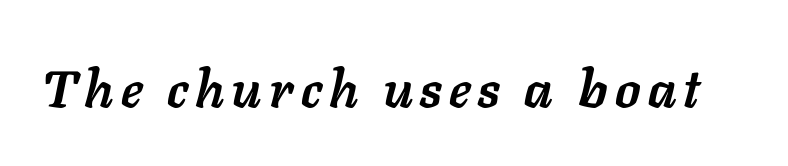
The image shows 52 px semibold type, italic (leaning right); set not underlined; low stroke contrast and a medium x-height.
